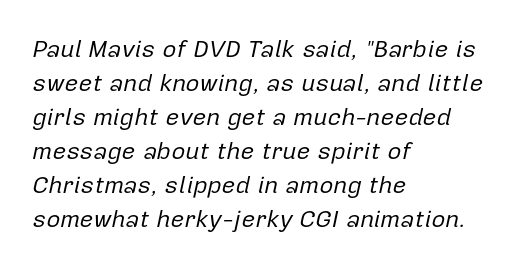
{"italic": "yes", "lean": "right", "slant_degrees": 12, "bold": "no", "underline": "no", "align": "left", "line_spacing": "normal", "line_spacing_ratio": 1.42, "letter_spacing": "normal", "letter_spacing_em": 0.0, "glyph_px": 24}
